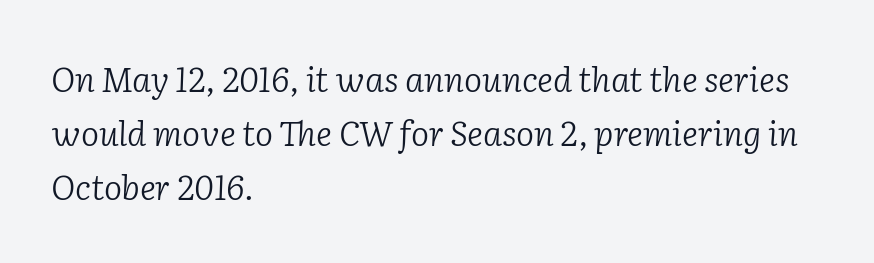
The image shows 34 px light serif type, italic (leaning right); set left-aligned, normal line spacing (1.59x), normal letter spacing, not underlined; low stroke contrast and a medium x-height.
